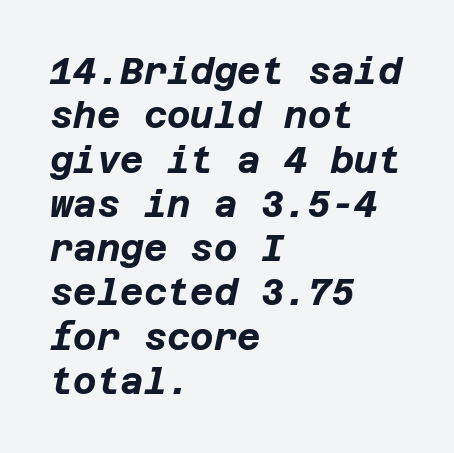
The image shows 36 px bold type, italic (leaning right); set left-aligned, line spacing 1.23x, normal letter spacing, not underlined; low stroke contrast and a large x-height.
